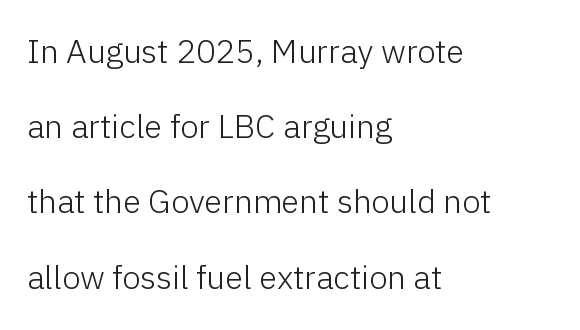
{"serif": "no", "italic": "no", "bold": "no", "weight": "light", "width": "normal", "stroke_contrast": "low", "x_height": "medium", "monospaced": "no", "underline": "no", "align": "left", "line_spacing": "loose", "line_spacing_ratio": 2.28, "letter_spacing": "normal", "letter_spacing_em": 0.0, "glyph_px": 33}
